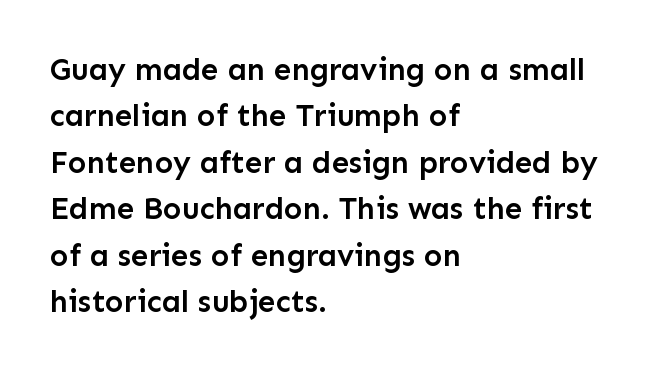
Here the designer chose a conventional face with non-uniform glyph widths. The passage is arranged the way most books set body copy — flush left. Nobody drew a line under any word here. A roman cut, with each character standing at attention.
